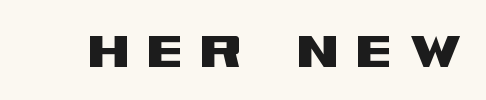
{"serif": "no", "italic": "no", "width": "wide", "stroke_contrast": "medium", "x_height": "large", "monospaced": "no", "underline": "no", "letter_spacing": "wide", "letter_spacing_em": 0.25, "glyph_px": 62}
